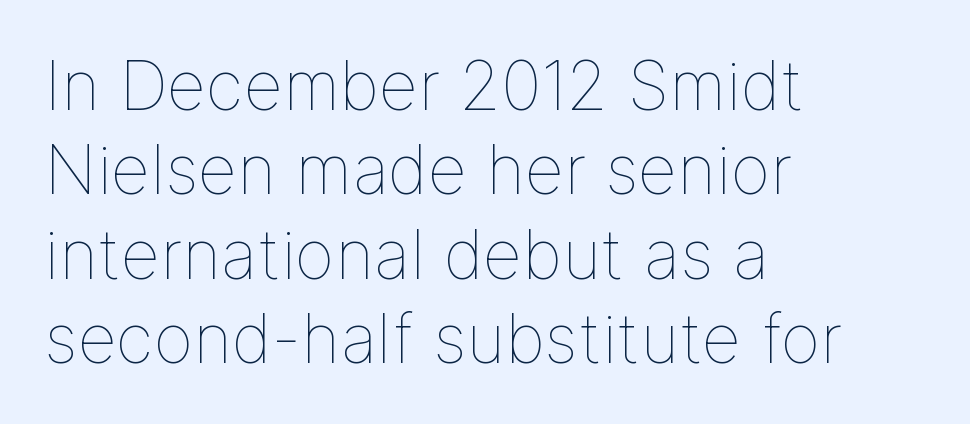
Q: Is the text bold? A: No.
Q: Is the text italic (slanted)? A: No, it is upright.
Q: Is the text underlined? A: No.
Q: How is the paragraph aligned? A: Left-aligned.
Q: Is the spacing between letters normal or unusually wide? A: Normal.
Q: Width (condensed, normal, or wide)? A: Normal.
Q: Stroke contrast? A: Low.
Q: x-height? A: Medium.
Q: Monospaced? A: No.
